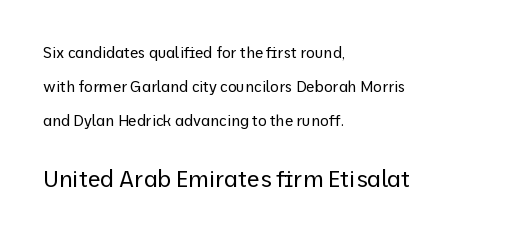
{"italic": "no", "bold": "no", "underline": "no", "align": "left", "line_spacing": "loose", "line_spacing_ratio": 2.28, "letter_spacing": "normal", "letter_spacing_em": 0.0, "larger_block": "second", "size_ratio": 1.53, "glyph_px": 23}
